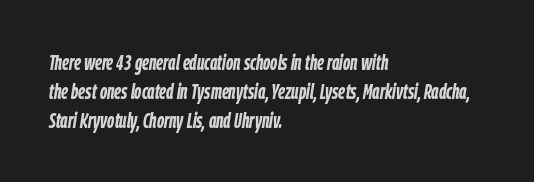
The image shows 21 px bold type, italic (leaning right); set left-aligned, normal line spacing (1.38x), normal letter spacing, not underlined.
